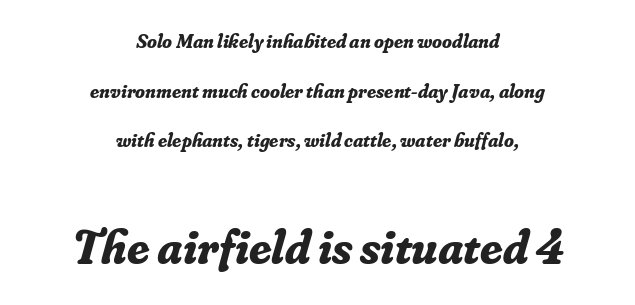
{"serif": "yes", "italic": "yes", "lean": "right", "slant_degrees": 16, "bold": "yes", "weight": "bold", "width": "normal", "stroke_contrast": "low", "x_height": "small", "monospaced": "no", "underline": "no", "align": "center", "line_spacing": "loose", "line_spacing_ratio": 2.48, "letter_spacing": "normal", "letter_spacing_em": 0.0, "larger_block": "second", "size_ratio": 2.45, "glyph_px": 49}
